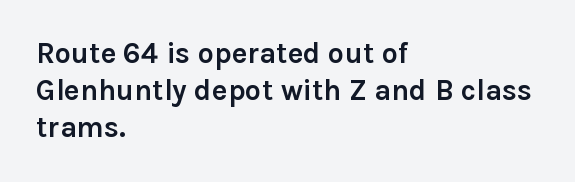
These lines keep a tight, regular rhythm from letter to letter. Serif or sans? Sans — the stroke terminals are bare. Quick note: interline space is typical. This sample is left-justified, so line endings fall wherever the words run out. You can tell it's not italic because the verticals are truly vertical. The foot of each line stays bare and open.
